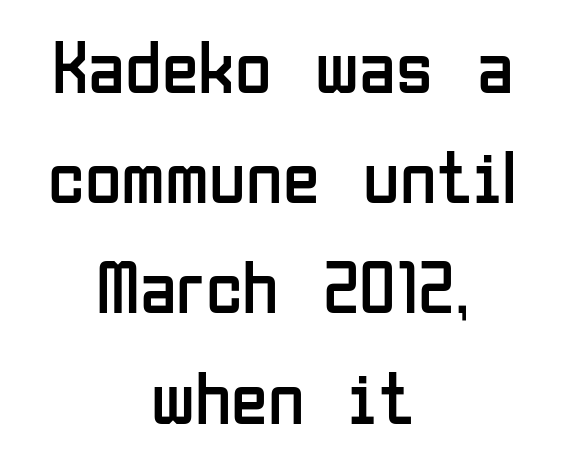
These lines stack symmetrically, like a column narrowing and widening about its center. The passage shown has conventional tracking throughout. Weight: in the light-to-regular range. The glyphs are unaccompanied by any horizontal stroke below them. Ascenders rise straight up at ninety degrees. Does the type have serifs? No, each stem ends abruptly.
